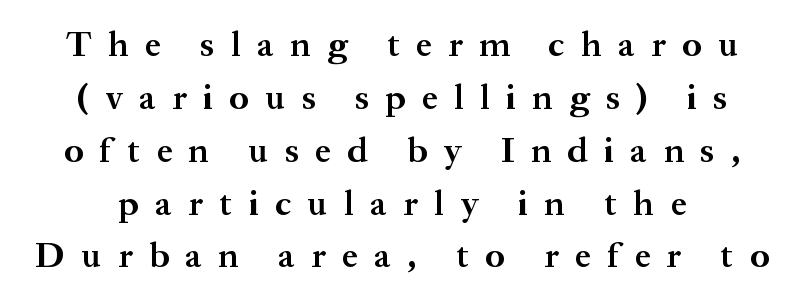
{"serif": "yes", "italic": "no", "bold": "yes", "weight": "bold", "width": "normal", "stroke_contrast": "medium", "x_height": "medium", "monospaced": "no", "underline": "no", "line_spacing": "normal", "line_spacing_ratio": 1.51, "letter_spacing": "wide", "letter_spacing_em": 0.47, "glyph_px": 35}
